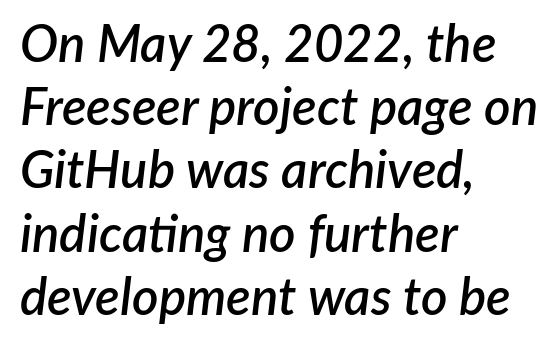
{"italic": "yes", "lean": "right", "slant_degrees": 7, "bold": "semi", "weight": "semibold", "width": "normal", "stroke_contrast": "low", "x_height": "medium", "monospaced": "no", "underline": "no", "align": "left", "line_spacing_ratio": 1.24, "letter_spacing": "normal", "letter_spacing_em": 0.0, "glyph_px": 51}
